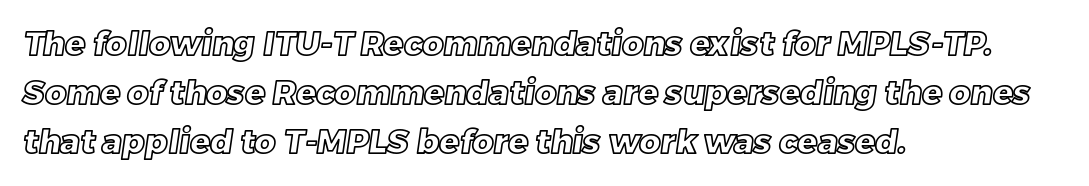
The image shows 33 px text type; set left-aligned, normal line spacing (1.48x), normal letter spacing, not underlined; a large x-height.
